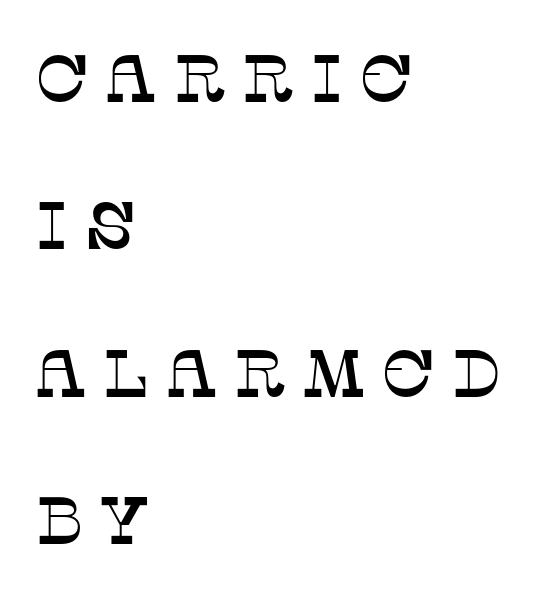
The image shows 67 px serif type, upright; set left-aligned, loose line spacing (2.2x), unusually wide letter spacing (+0.23 em), not underlined; low stroke contrast and a large x-height.
